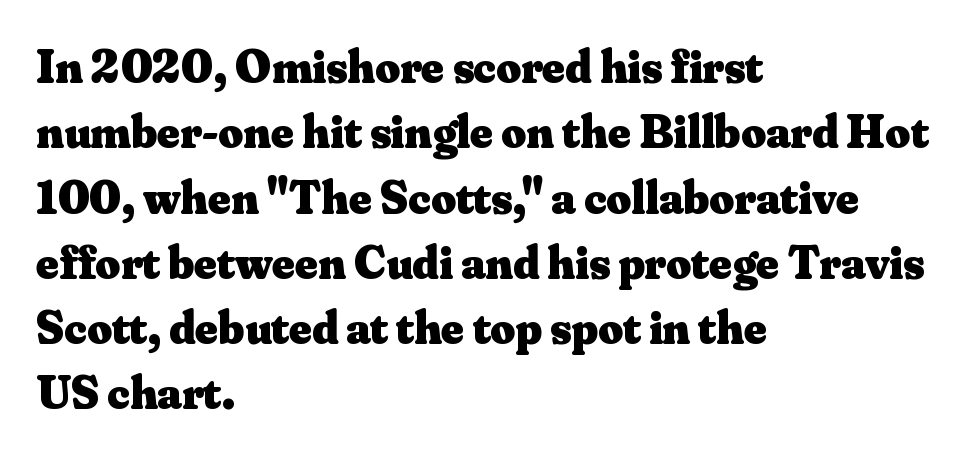
It's the straight-up-and-down kind of type. The rendering shows small feet on the letterforms — a serif design. These lines are set flush left with a ragged right edge. The rendering uses natural spacing where letterforms have individual widths.
